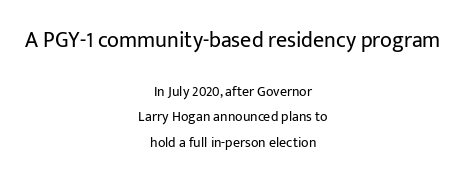
Default kerning and tracking; the words read as compact shapes. Note: larger setting up top, smaller setting below. The face looks like a standard text weight, possibly lighter. The gap between lines stays unmarked. These lines were composed using upright roman letters. A centered setting, common on invitations and titles, is used for this passage.
